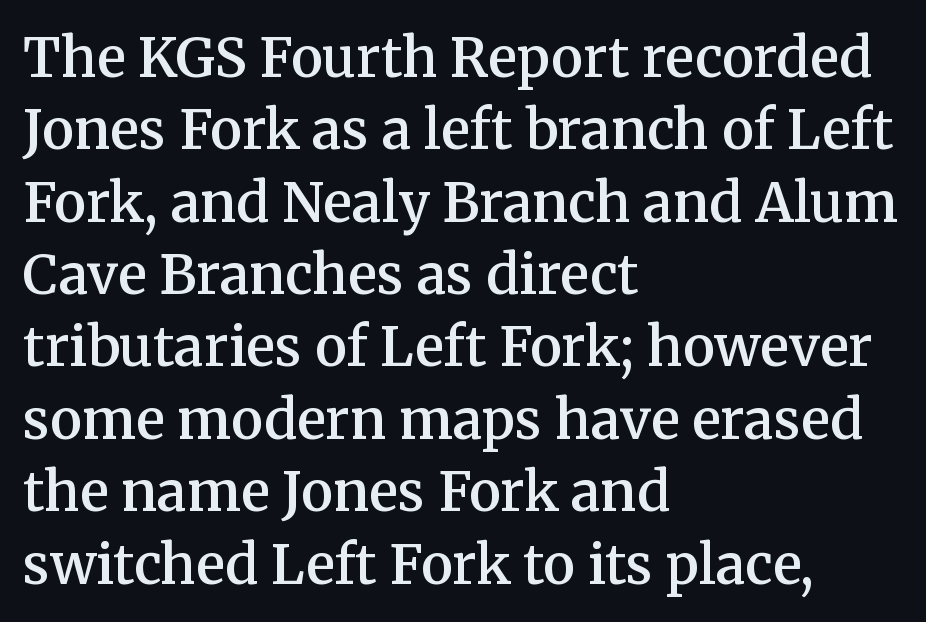
{"serif": "yes", "italic": "no", "bold": "semi", "weight": "semibold", "width": "normal", "stroke_contrast": "medium", "x_height": "medium", "monospaced": "no", "underline": "no", "align": "left", "line_spacing": "normal", "line_spacing_ratio": 1.34, "letter_spacing": "normal", "letter_spacing_em": 0.0, "glyph_px": 54}
